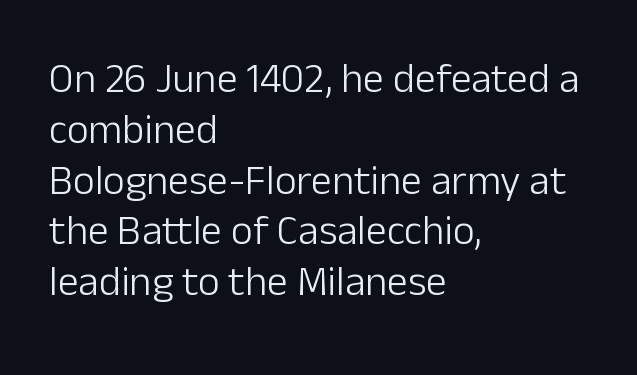
The image shows 42 px light sans-serif type, upright; set left-aligned, line spacing 1.21x, normal letter spacing, not underlined; low stroke contrast and a medium x-height.
